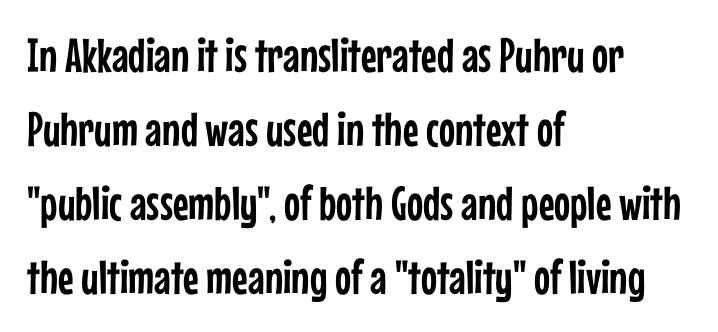
In CSS terms this would be text-align: left. The letters sit at their default tracking, neither squeezed nor spread. This is sans-serif lettering, the kind often seen on screens and signage. Descenders are the only things crossing below the line. Note the varied advance widths — an 'i' is clearly narrower than an 'm'.
